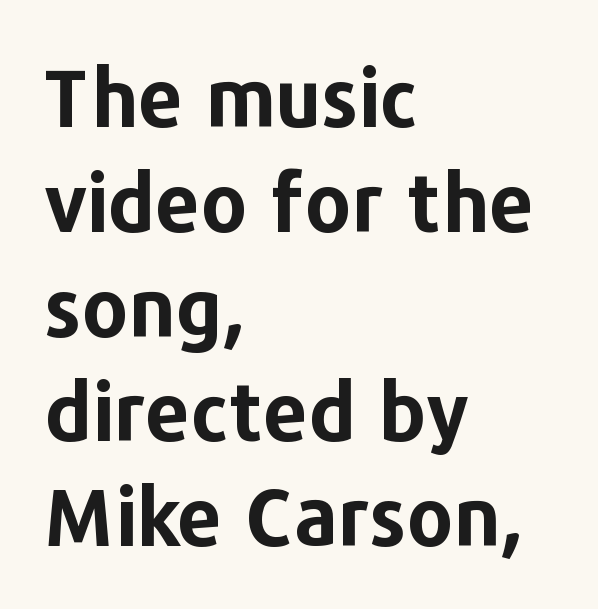
{"serif": "no", "italic": "no", "bold": "yes", "weight": "bold", "width": "normal", "stroke_contrast": "low", "x_height": "medium", "monospaced": "no", "underline": "no", "align": "left", "line_spacing": "normal", "line_spacing_ratio": 1.31, "letter_spacing": "normal", "letter_spacing_em": 0.0, "glyph_px": 80}
